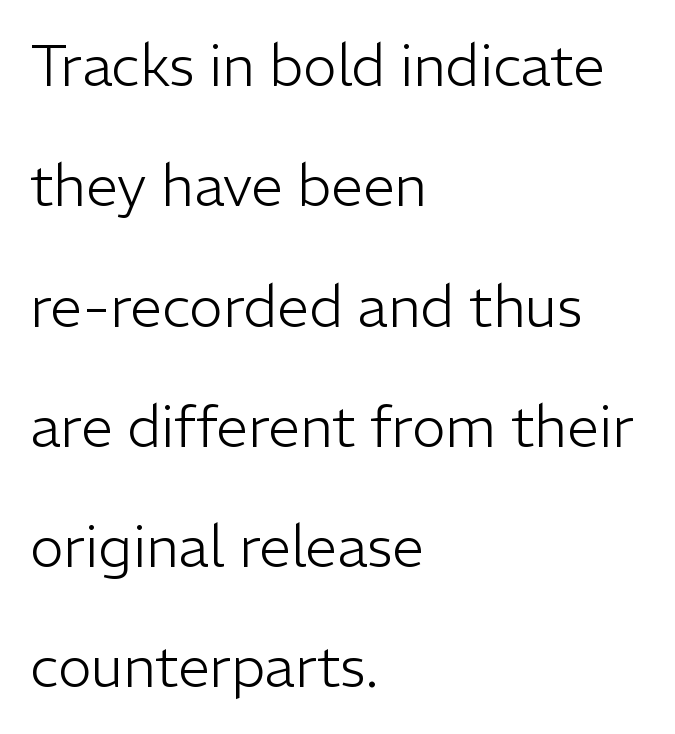
Posture: straight, roman, zero tilt. Nothing heavy about these letters — not bold at all. What stands out about the letter spacing? Nothing — it is the standard amount. This sample uses a sans-serif face. Underlining? Definitely not there. The space between consecutive lines is lavish.
